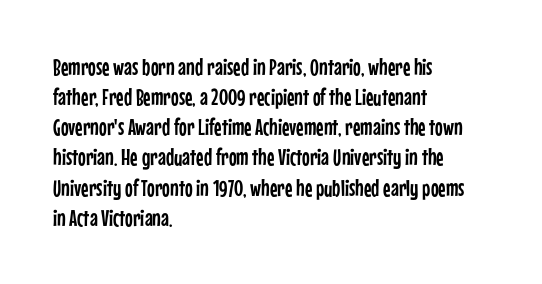
Q: Is the text italic (slanted)? A: No, it is upright.
Q: Is the text underlined? A: No.
Q: How is the paragraph aligned? A: Left-aligned.
Q: Is the spacing between letters normal or unusually wide? A: Normal.
Q: Is the spacing between lines tight, normal or loose? A: Normal.
